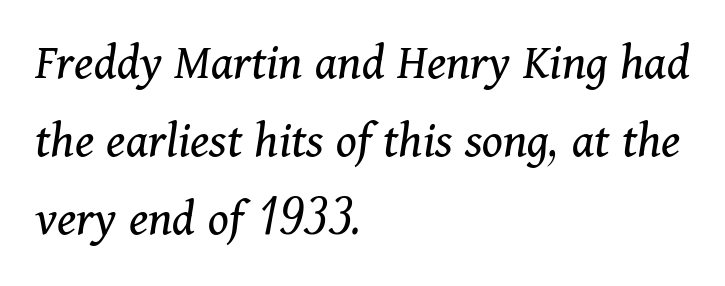
Q: Is the text bold? A: No.
Q: Is the text italic (slanted)? A: Yes, it leans right by about 11 degrees.
Q: Is the typeface a serif or a sans-serif typeface? A: Serif.
Q: Is the text underlined? A: No.
Q: How is the paragraph aligned? A: Left-aligned.
Q: Is the spacing between letters normal or unusually wide? A: Normal.
Q: Is the spacing between lines tight, normal or loose? A: Normal.
Q: Width (condensed, normal, or wide)? A: Normal.
Q: Stroke contrast? A: Medium.
Q: x-height? A: Medium.
Q: Monospaced? A: No.
